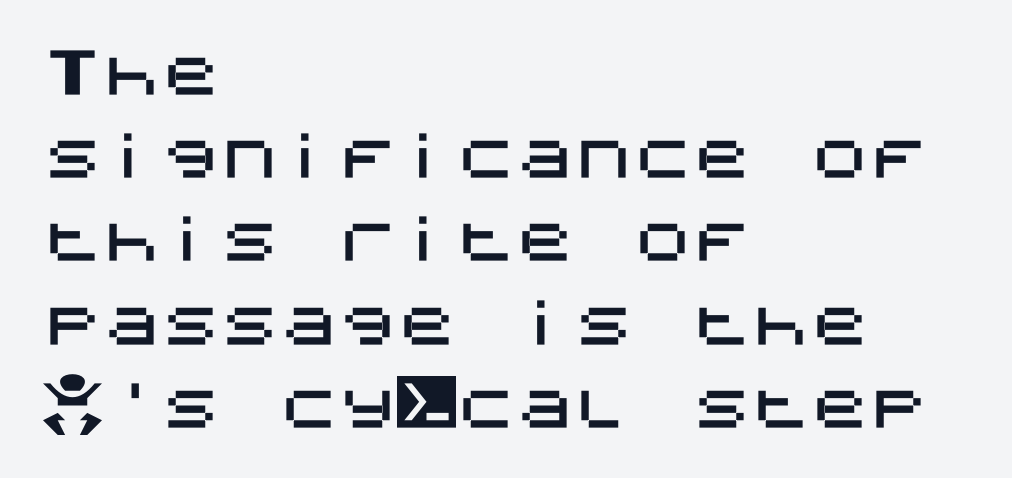
Caption: standard tracking, unaltered. Is there much room between lines? A standard amount, neither cramped nor airy. Clear beneath every line of the passage. This rendering employs a face without finishing strokes, i.e., a sans-serif. Rendered with straight, roman letterforms.
